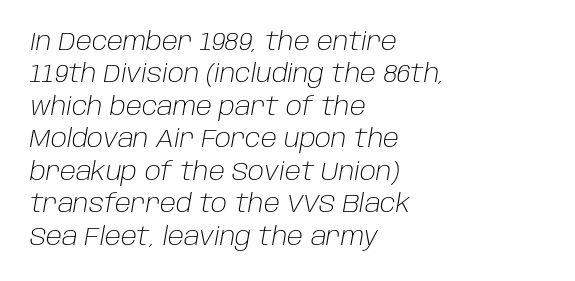
{"italic": "yes", "lean": "right", "slant_degrees": 10, "bold": "no", "underline": "no", "align": "left", "line_spacing": "normal", "line_spacing_ratio": 1.3, "letter_spacing": "normal", "letter_spacing_em": 0.0, "glyph_px": 25}
